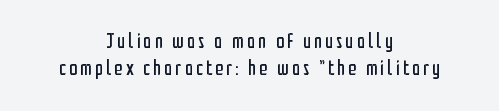
The image shows 21 px text type, upright; set centered, normal line spacing (1.28x), not underlined.
